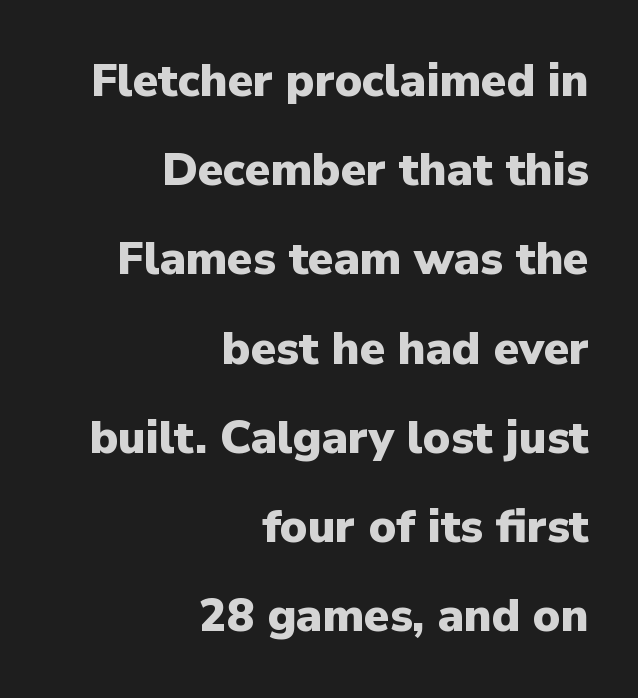
The image shows 46 px heavy sans-serif type, upright; set right-aligned, loose line spacing (1.94x), normal letter spacing, not underlined; low stroke contrast and a medium x-height.
